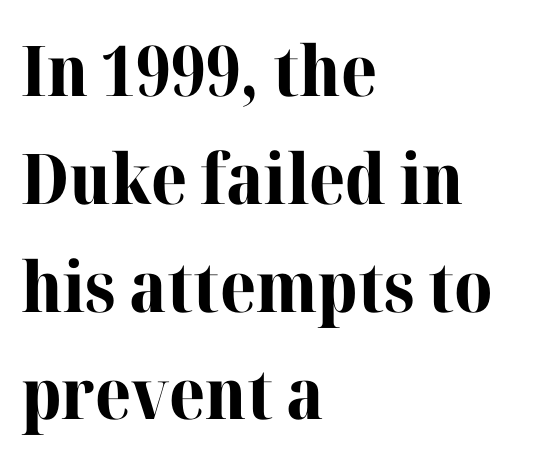
{"serif": "yes", "italic": "no", "bold": "yes", "weight": "bold", "width": "normal", "stroke_contrast": "high", "x_height": "medium", "monospaced": "no", "underline": "no", "align": "left", "line_spacing": "normal", "line_spacing_ratio": 1.54, "letter_spacing": "normal", "letter_spacing_em": 0.0, "glyph_px": 70}
